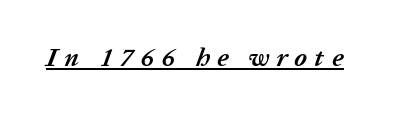
The text carries the slant typical of an italic or oblique font. Underlined type. The face used here has the dense, thick strokes of a bold. Honestly, the letter spacing is so wide it's the main thing you notice.
